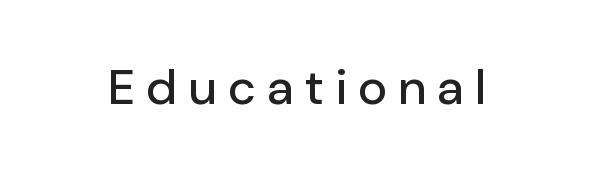
The image shows 49 px sans-serif type, upright; set unusually wide letter spacing (+0.23 em), not underlined; low stroke contrast and a medium x-height.
